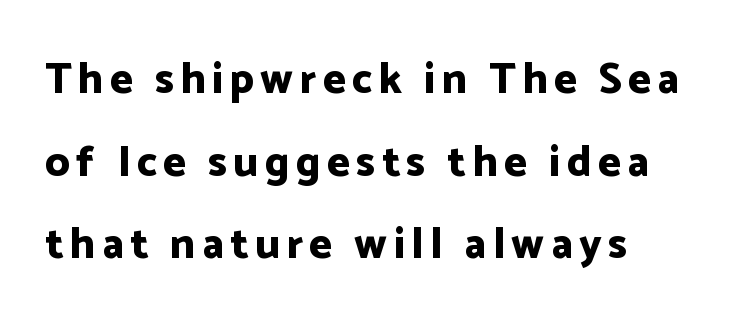
The image shows 43 px bold sans-serif type, upright; set left-aligned, loose line spacing (1.92x), not underlined; low stroke contrast and a medium x-height.
